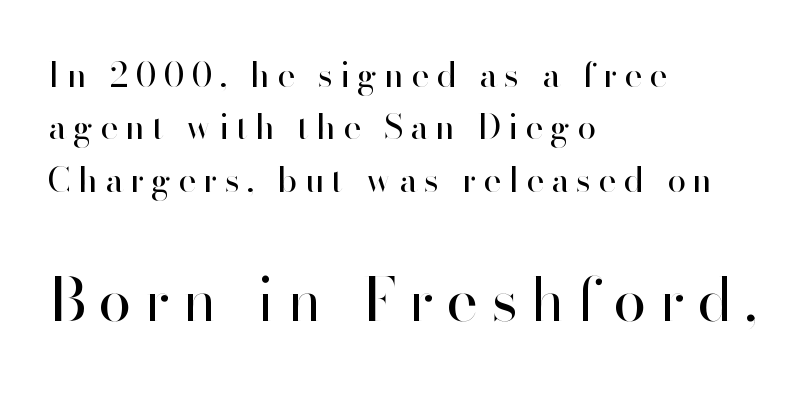
Q: Is the text bold? A: No.
Q: Is the text italic (slanted)? A: No, it is upright.
Q: Is the typeface a serif or a sans-serif typeface? A: Sans-serif.
Q: Is the text underlined? A: No.
Q: How is the paragraph aligned? A: Left-aligned.
Q: Is the spacing between letters normal or unusually wide? A: Unusually wide.
Q: Is the spacing between lines tight, normal or loose? A: Normal.
Q: Which block of text is set in a larger size, the first (top) or the second (bottom)? A: The second (bottom) one.
Q: Width (condensed, normal, or wide)? A: Normal.
Q: Stroke contrast? A: High.
Q: x-height? A: Small.
Q: Monospaced? A: No.
